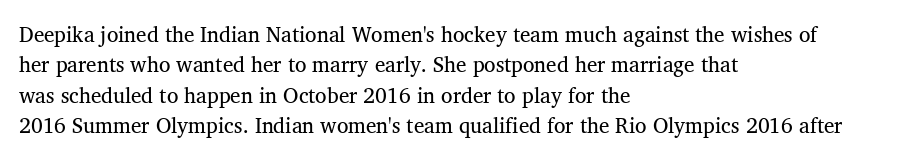
{"italic": "no", "bold": "no", "underline": "no", "align": "left", "line_spacing": "normal", "line_spacing_ratio": 1.45, "letter_spacing": "normal", "letter_spacing_em": 0.0, "glyph_px": 21}
